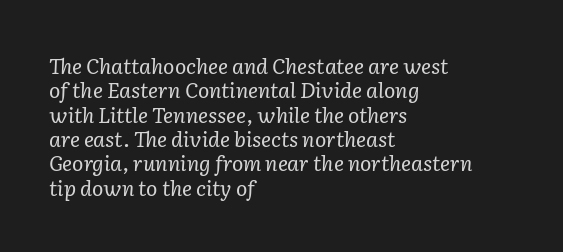
Q: Is the text bold? A: No.
Q: Is the text italic (slanted)? A: Yes, it leans right by about 2 degrees.
Q: Is the text underlined? A: No.
Q: How is the paragraph aligned? A: Left-aligned.
Q: Is the spacing between letters normal or unusually wide? A: Normal.
